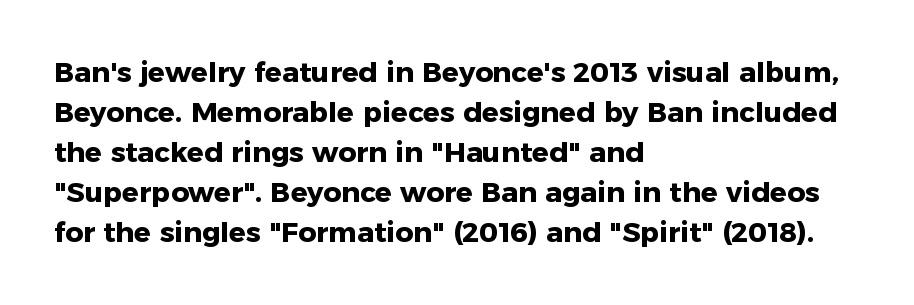
Vertical spacing — default. Regarding serifs, this sample does without them. The letterforms sit shoulder to shoulder at normal distance. Every letter is thick-stroked: bold, no question. In CSS terms this would be text-align: left. The space beneath each line is pristine and unruled.
